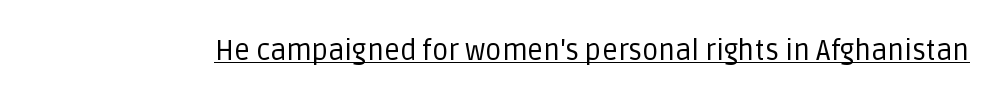
Q: Is the text bold? A: No.
Q: Is the text italic (slanted)? A: No, it is upright.
Q: Is the typeface a serif or a sans-serif typeface? A: Sans-serif.
Q: Is the text underlined? A: Yes.
Q: Is the spacing between letters normal or unusually wide? A: Normal.
Q: Width (condensed, normal, or wide)? A: Normal.
Q: Stroke contrast? A: Low.
Q: x-height? A: Large.
Q: Monospaced? A: No.
